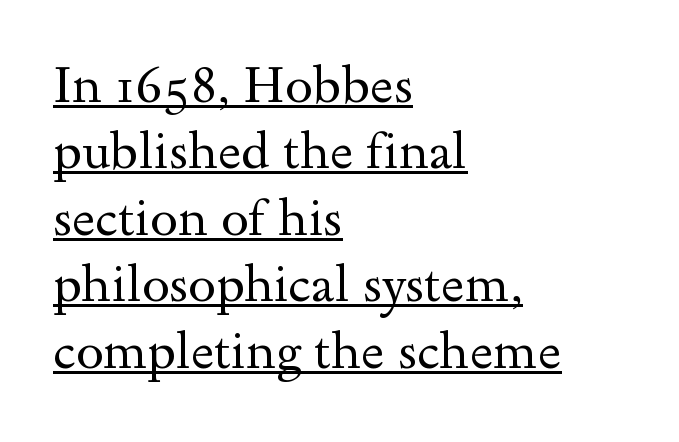
Q: Is the text bold? A: No.
Q: Is the text italic (slanted)? A: No, it is upright.
Q: Is the typeface a serif or a sans-serif typeface? A: Serif.
Q: Is the text underlined? A: Yes.
Q: How is the paragraph aligned? A: Left-aligned.
Q: Is the spacing between letters normal or unusually wide? A: Normal.
Q: Is the spacing between lines tight, normal or loose? A: Normal.
Q: Width (condensed, normal, or wide)? A: Wide.
Q: x-height? A: Small.
Q: Monospaced? A: No.
